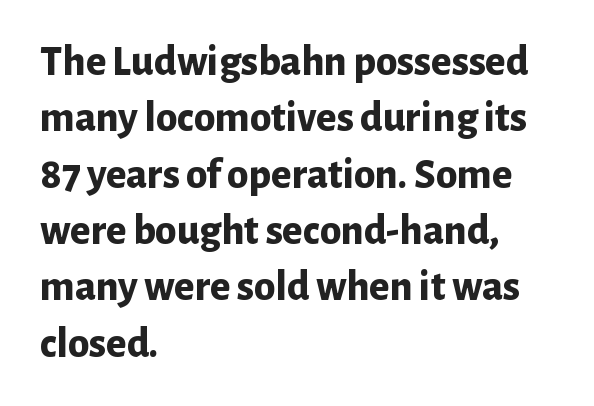
{"serif": "no", "italic": "no", "bold": "yes", "weight": "bold", "width": "normal", "stroke_contrast": "low", "x_height": "medium", "monospaced": "no", "underline": "no", "align": "left", "line_spacing": "normal", "line_spacing_ratio": 1.31, "letter_spacing": "normal", "letter_spacing_em": 0.0, "glyph_px": 43}
